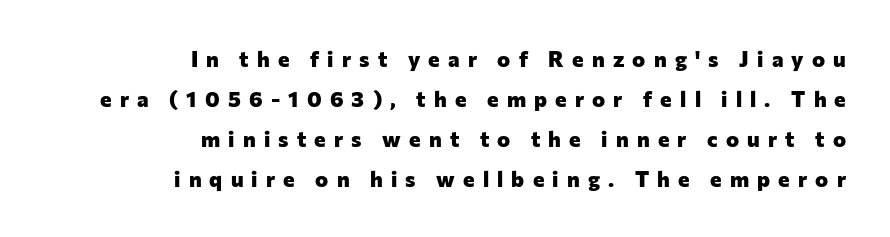
The image shows 22 px bold type, upright; set right-aligned, line spacing 1.82x, unusually wide letter spacing (+0.37 em), not underlined.
